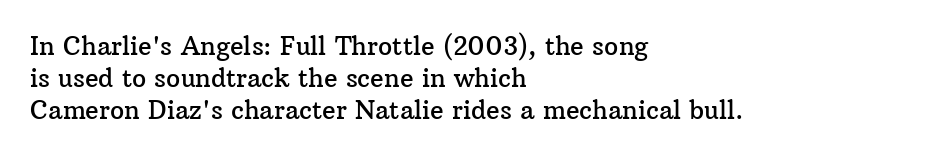
The image shows 25 px text type, upright; set left-aligned, normal line spacing (1.29x), normal letter spacing, not underlined.
